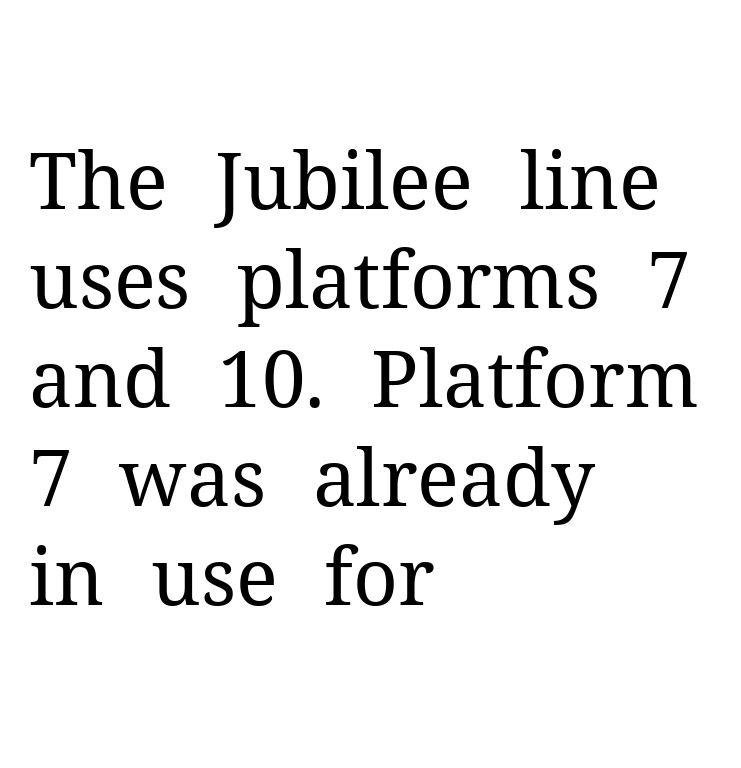
{"serif": "yes", "italic": "no", "bold": "no", "weight": "regular", "width": "normal", "stroke_contrast": "medium", "x_height": "medium", "monospaced": "no", "underline": "no", "align": "left", "line_spacing": "normal", "line_spacing_ratio": 1.27, "letter_spacing": "normal", "letter_spacing_em": 0.0, "glyph_px": 78}
